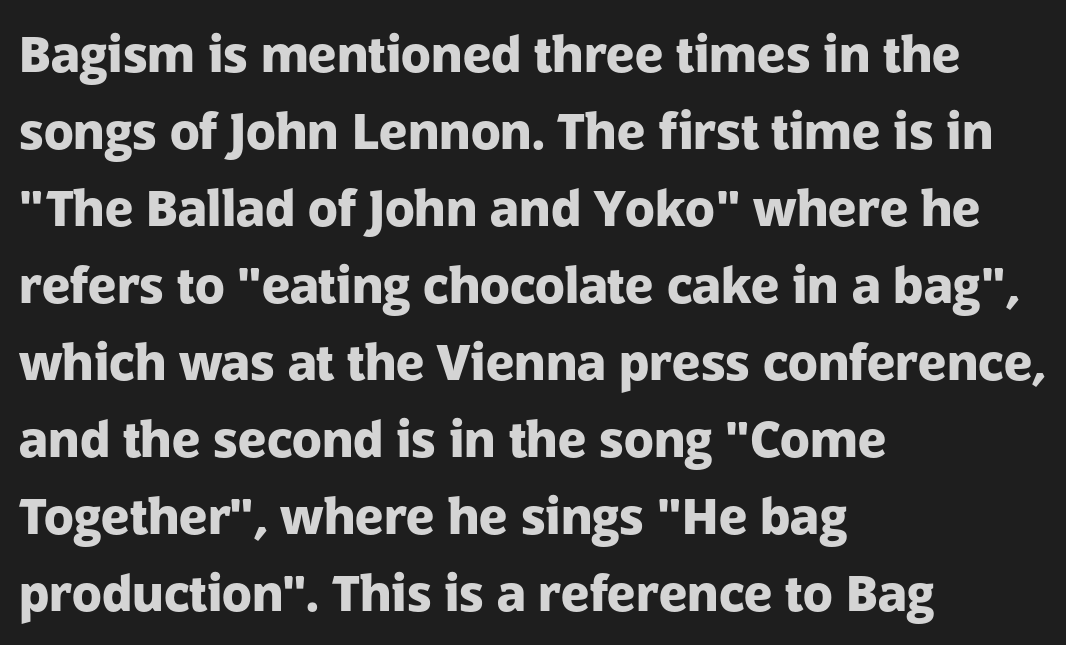
Q: Is the text bold? A: Yes.
Q: Is the text italic (slanted)? A: No, it is upright.
Q: Is the typeface a serif or a sans-serif typeface? A: Sans-serif.
Q: Is the text underlined? A: No.
Q: How is the paragraph aligned? A: Left-aligned.
Q: Is the spacing between letters normal or unusually wide? A: Normal.
Q: Is the spacing between lines tight, normal or loose? A: Normal.
Q: Width (condensed, normal, or wide)? A: Normal.
Q: Stroke contrast? A: Low.
Q: x-height? A: Medium.
Q: Monospaced? A: No.
